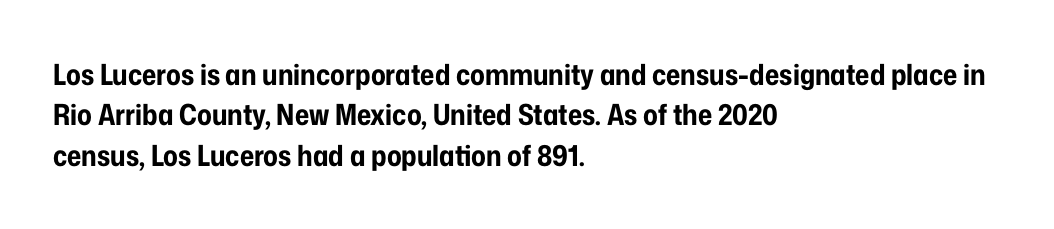
Q: Is the text bold? A: Yes.
Q: Is the text italic (slanted)? A: No, it is upright.
Q: Is the typeface a serif or a sans-serif typeface? A: Sans-serif.
Q: Is the text underlined? A: No.
Q: How is the paragraph aligned? A: Left-aligned.
Q: Is the spacing between letters normal or unusually wide? A: Normal.
Q: Is the spacing between lines tight, normal or loose? A: Normal.
Q: Width (condensed, normal, or wide)? A: Condensed.
Q: Stroke contrast? A: Low.
Q: x-height? A: Medium.
Q: Monospaced? A: No.
